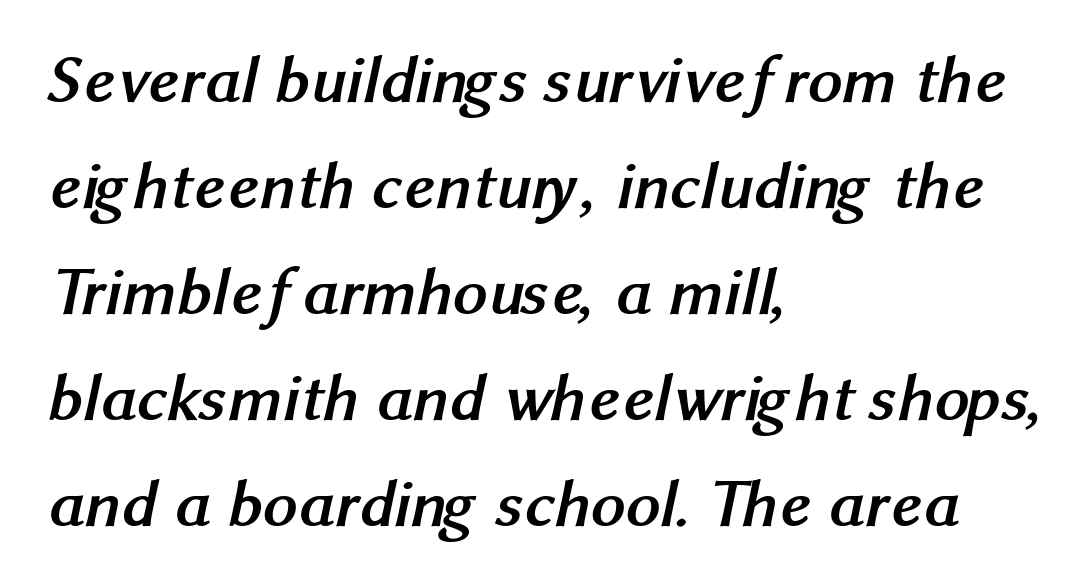
Q: Is the text bold? A: Yes.
Q: Is the typeface a serif or a sans-serif typeface? A: Sans-serif.
Q: Is the text underlined? A: No.
Q: How is the paragraph aligned? A: Left-aligned.
Q: Is the spacing between letters normal or unusually wide? A: Normal.
Q: Is the spacing between lines tight, normal or loose? A: Normal.
Q: Width (condensed, normal, or wide)? A: Normal.
Q: Stroke contrast? A: Medium.
Q: x-height? A: Medium.
Q: Monospaced? A: No.
